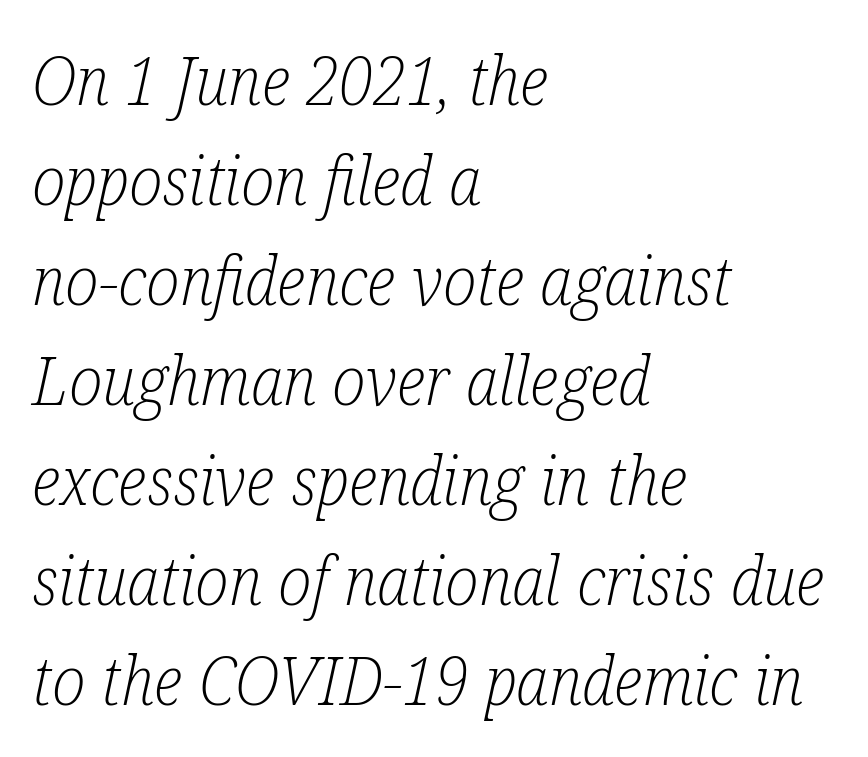
The image shows 68 px light, condensed serif type, italic (leaning right); set left-aligned, normal line spacing (1.47x), normal letter spacing, not underlined; low stroke contrast and a medium x-height.
